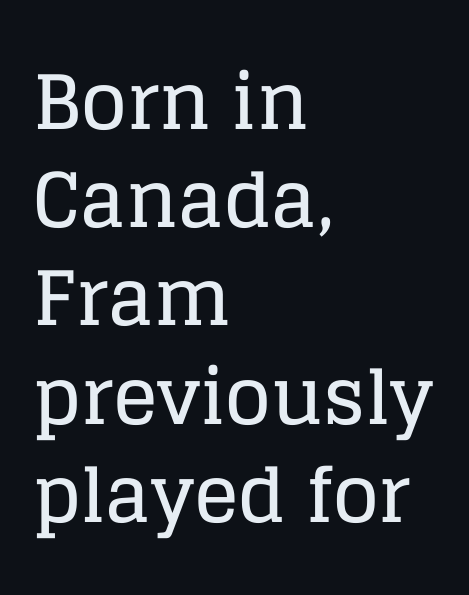
Does the copy run flush right? No — it runs flush left. Note the varied advance widths — an 'i' is clearly narrower than an 'm'. This is the regular roman posture of the typeface. A clean baseline with only descenders dipping below it.
